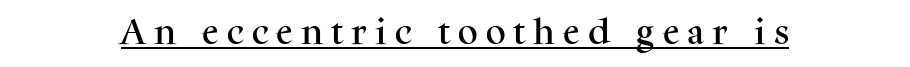
Q: Is the text italic (slanted)? A: No, it is upright.
Q: Is the typeface a serif or a sans-serif typeface? A: Serif.
Q: Is the text underlined? A: Yes.
Q: Is the spacing between letters normal or unusually wide? A: Unusually wide.
Q: Width (condensed, normal, or wide)? A: Normal.
Q: Stroke contrast? A: Medium.
Q: x-height? A: Medium.
Q: Monospaced? A: No.
